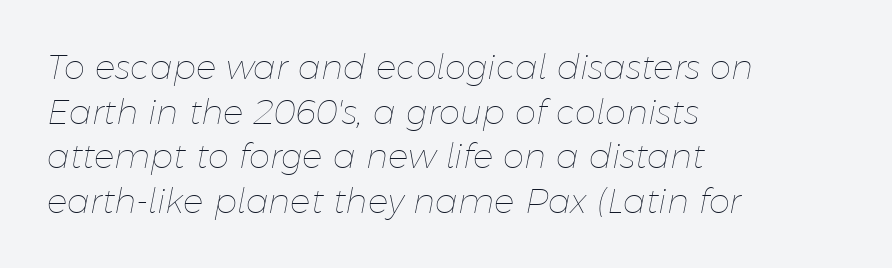
{"italic": "yes", "lean": "right", "slant_degrees": 11, "bold": "no", "weight": "thin", "width": "normal", "stroke_contrast": "low", "x_height": "medium", "monospaced": "no", "underline": "no", "align": "left", "line_spacing": "normal", "line_spacing_ratio": 1.31, "letter_spacing": "normal", "letter_spacing_em": 0.0, "glyph_px": 34}
